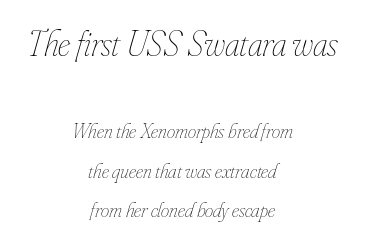
{"italic": "yes", "lean": "right", "slant_degrees": 16, "bold": "no", "weight": "thin", "width": "condensed", "stroke_contrast": "low", "x_height": "small", "monospaced": "no", "underline": "no", "align": "center", "line_spacing_ratio": 1.89, "letter_spacing": "normal", "letter_spacing_em": 0.0, "larger_block": "first", "size_ratio": 1.71, "glyph_px": 36}
